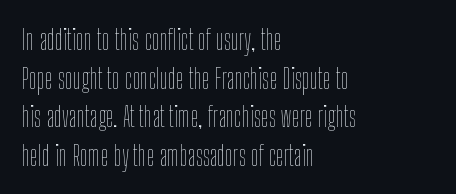
The axis of the letterforms is exactly vertical. In terms of letterspacing, this is plain default setting. The rendering uses natural spacing where letterforms have individual widths. The space between consecutive lines is moderate. The rendering anchors every line to the left-hand side. Bare-footed words on every line.
